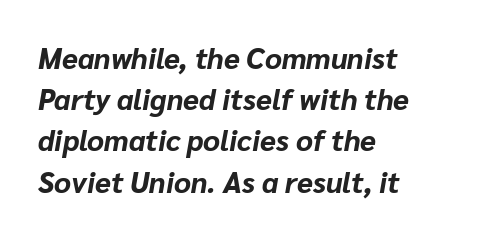
Q: Is the text bold? A: Yes.
Q: Is the text italic (slanted)? A: Yes, it leans right by about 10 degrees.
Q: Is the text underlined? A: No.
Q: How is the paragraph aligned? A: Left-aligned.
Q: Is the spacing between letters normal or unusually wide? A: Normal.
Q: Is the spacing between lines tight, normal or loose? A: Normal.
Q: Width (condensed, normal, or wide)? A: Normal.
Q: Stroke contrast? A: Low.
Q: x-height? A: Medium.
Q: Monospaced? A: No.
